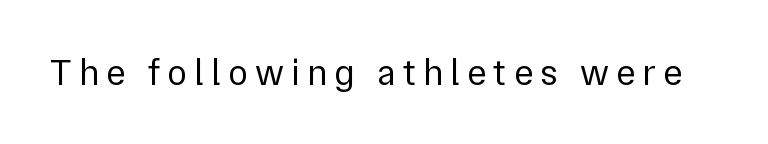
The image shows 37 px regular-weight sans-serif type, upright; set not underlined; low stroke contrast and a medium x-height.
